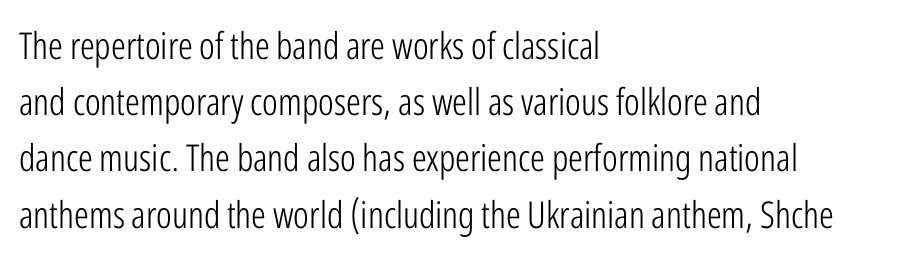
The image shows 37 px light, condensed sans-serif type, upright; set left-aligned, normal line spacing (1.52x), normal letter spacing, not underlined; low stroke contrast and a medium x-height.
